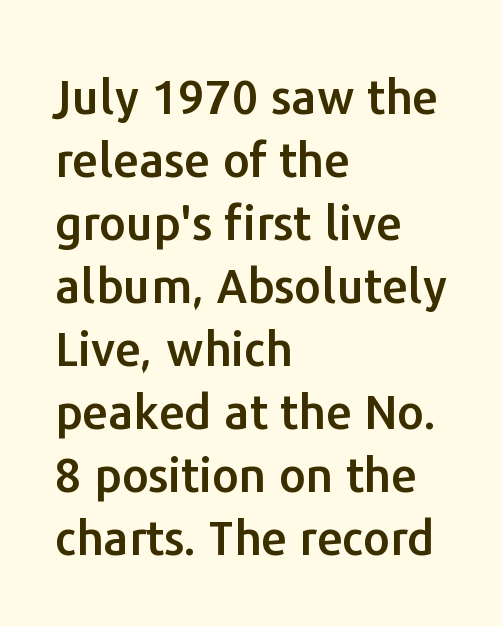
This sample keeps an unexceptional amount of space between lines. Think of a printed novel: that variable character pitch is what you see here. The face used here is rendered with its standard letterfit. Is the block centered? No — it sits flush against the left margin. A bare baseline throughout the passage. Designer's note — italics off, roman on.
